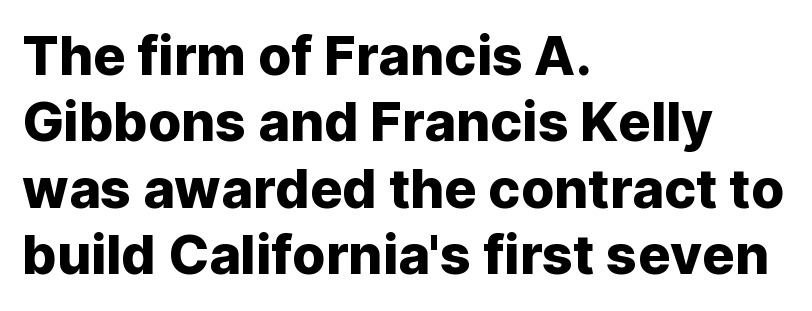
{"serif": "no", "italic": "no", "width": "normal", "stroke_contrast": "low", "x_height": "medium", "monospaced": "no", "underline": "no", "align": "left", "line_spacing_ratio": 1.23, "letter_spacing": "normal", "letter_spacing_em": 0.0, "glyph_px": 54}
